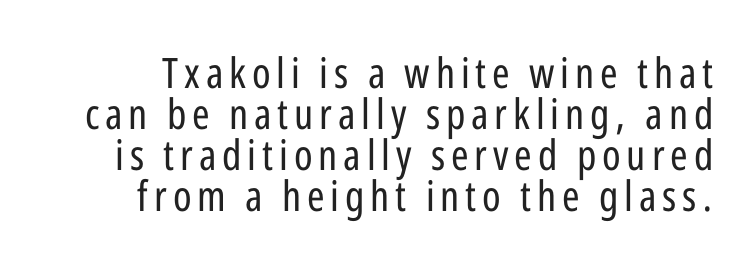
Caption: face not bold, strokes unweighted. Letterform terminals end flat and unadorned throughout the passage. Just letters on the line, the space beneath them empty. Characters remain perfectly vertical along every line.
